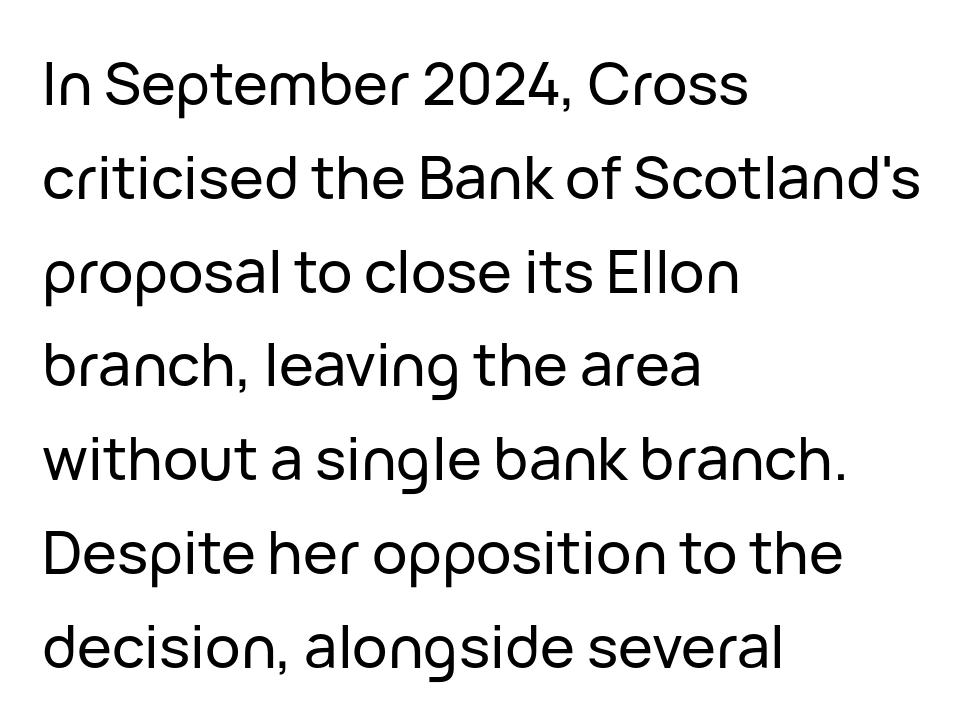
The lines sit at an ordinary, default distance from one another. Tracking here is standard; glyphs follow each other at the usual distance. Where is the straight margin? On the left. This sample has the flowing, uneven cadence of proportional lettering. The text was rendered using a sans face with plain stroke endings.
